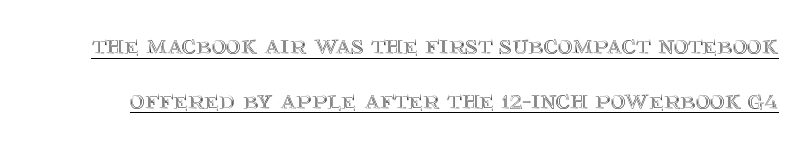
Students, note that the glyphs here touch the page at normal intervals. These characters rest on top of a visible drawn line. Proportional: the letters do not fall into vertical columns. Leading: increased. The lettering stays uniformly vertical, giving the passage a roman look.
